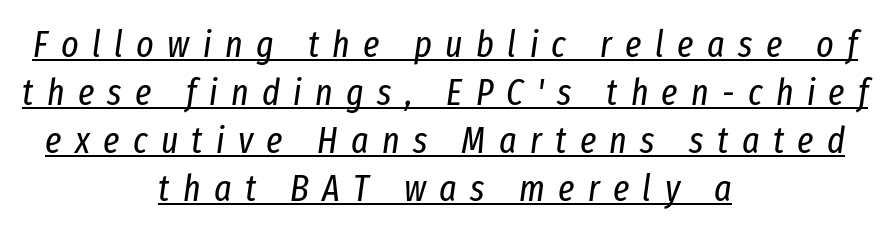
{"italic": "yes", "lean": "right", "slant_degrees": 8, "bold": "no", "weight": "regular", "width": "condensed", "stroke_contrast": "low", "x_height": "medium", "monospaced": "no", "underline": "yes", "align": "center", "line_spacing": "normal", "line_spacing_ratio": 1.3, "letter_spacing": "wide", "letter_spacing_em": 0.36, "glyph_px": 37}
